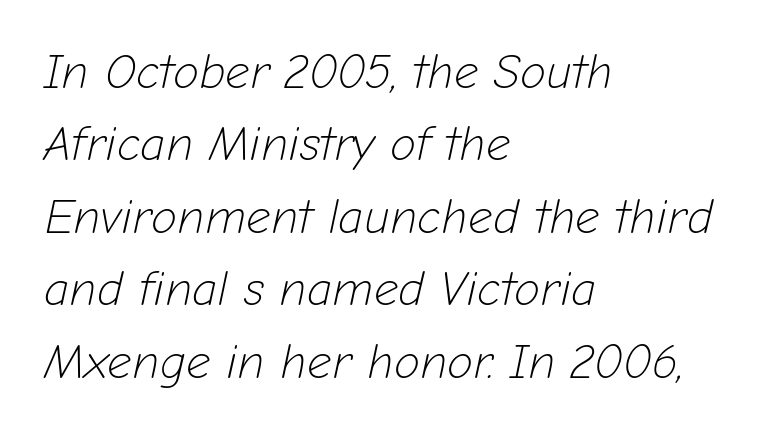
Q: Is the text bold? A: No.
Q: Is the text italic (slanted)? A: Yes, it leans right by about 12 degrees.
Q: Is the text underlined? A: No.
Q: How is the paragraph aligned? A: Left-aligned.
Q: Is the spacing between letters normal or unusually wide? A: Normal.
Q: Is the spacing between lines tight, normal or loose? A: Normal.
Q: Width (condensed, normal, or wide)? A: Normal.
Q: Stroke contrast? A: Low.
Q: x-height? A: Medium.
Q: Monospaced? A: No.
